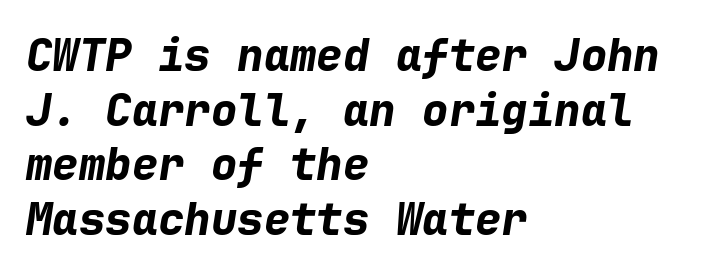
Q: Is the text bold? A: Yes.
Q: Is the text italic (slanted)? A: Yes, it leans right by about 9 degrees.
Q: Is the text underlined? A: No.
Q: How is the paragraph aligned? A: Left-aligned.
Q: Is the spacing between letters normal or unusually wide? A: Normal.
Q: Width (condensed, normal, or wide)? A: Normal.
Q: Stroke contrast? A: Low.
Q: x-height? A: Medium.
Q: Monospaced? A: Yes.
